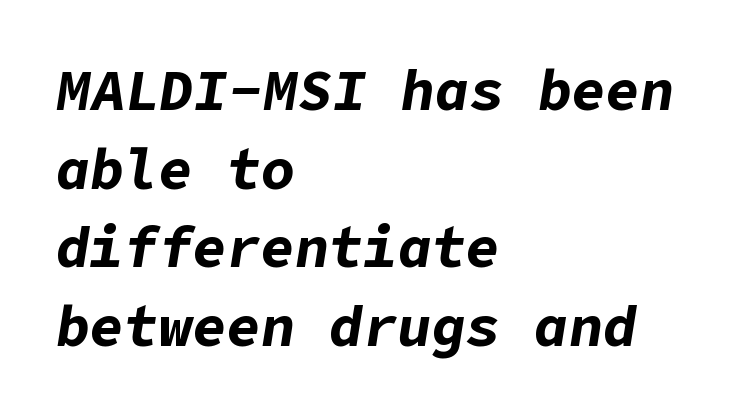
Slant detected: the letters are inclined. This rendering uses left alignment, leaving the right contour irregular. The gap between lines stays unmarked. Rows of type keep a routine distance in the vertical direction. Students, note that the glyphs here touch the page at normal intervals. Heavy-handed strokes throughout: this text is bold.
